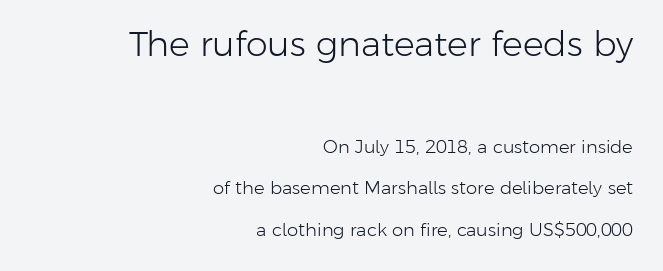
{"serif": "no", "italic": "no", "bold": "no", "weight": "light", "width": "normal", "stroke_contrast": "low", "x_height": "medium", "monospaced": "no", "underline": "no", "align": "right", "line_spacing": "loose", "line_spacing_ratio": 2.31, "letter_spacing": "normal", "letter_spacing_em": 0.0, "larger_block": "first", "size_ratio": 1.94, "glyph_px": 35}
